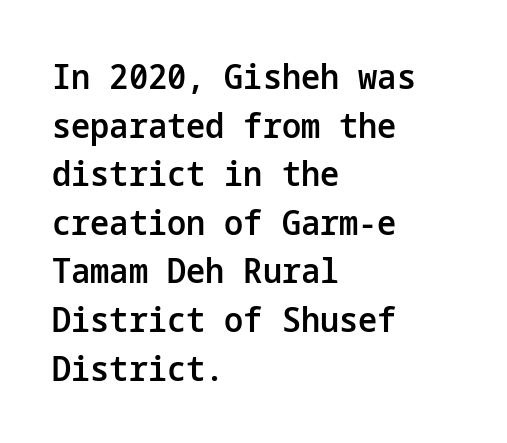
The image shows 34 px semibold sans-serif type, upright; set left-aligned, normal line spacing (1.43x), normal letter spacing, not underlined; low stroke contrast and a medium x-height.
